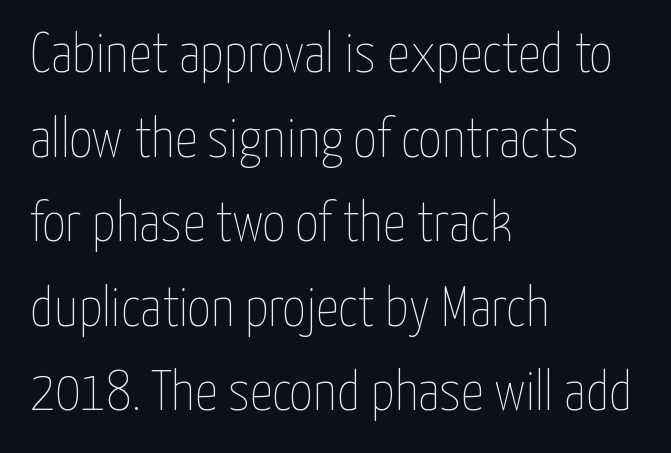
Q: Is the text bold? A: No.
Q: Is the text italic (slanted)? A: No, it is upright.
Q: Is the text underlined? A: No.
Q: How is the paragraph aligned? A: Left-aligned.
Q: Is the spacing between letters normal or unusually wide? A: Normal.
Q: Is the spacing between lines tight, normal or loose? A: Normal.
Q: Width (condensed, normal, or wide)? A: Condensed.
Q: Stroke contrast? A: Low.
Q: x-height? A: Medium.
Q: Monospaced? A: No.
